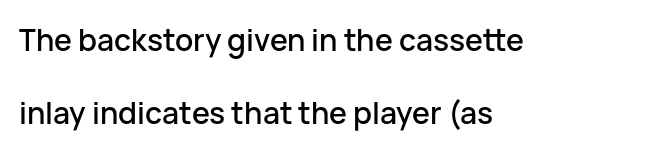
{"serif": "no", "italic": "no", "width": "normal", "stroke_contrast": "low", "x_height": "medium", "monospaced": "no", "underline": "no", "align": "left", "line_spacing": "loose", "line_spacing_ratio": 2.44, "letter_spacing": "normal", "letter_spacing_em": 0.0, "glyph_px": 30}
